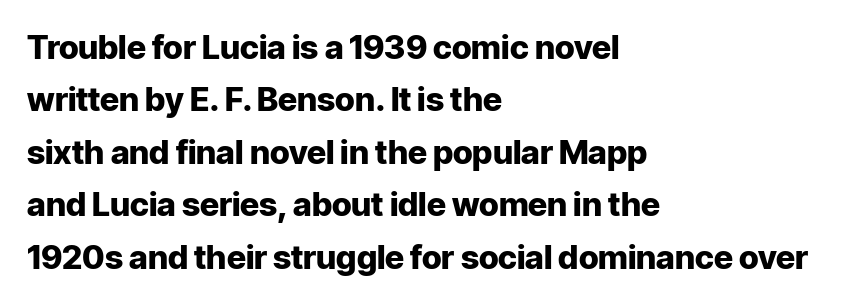
{"serif": "no", "italic": "no", "bold": "yes", "weight": "heavy", "width": "normal", "stroke_contrast": "low", "x_height": "medium", "monospaced": "no", "underline": "no", "align": "left", "line_spacing": "normal", "line_spacing_ratio": 1.59, "letter_spacing": "normal", "letter_spacing_em": 0.0, "glyph_px": 33}
